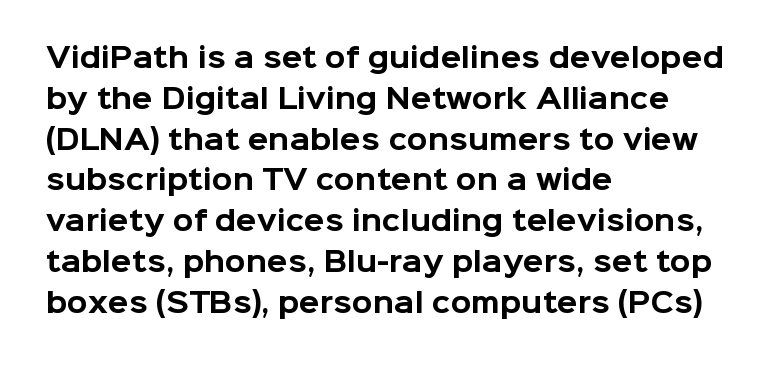
{"italic": "no", "bold": "yes", "underline": "no", "align": "left", "line_spacing": "normal", "line_spacing_ratio": 1.51, "letter_spacing": "normal", "letter_spacing_em": 0.0, "glyph_px": 27}
